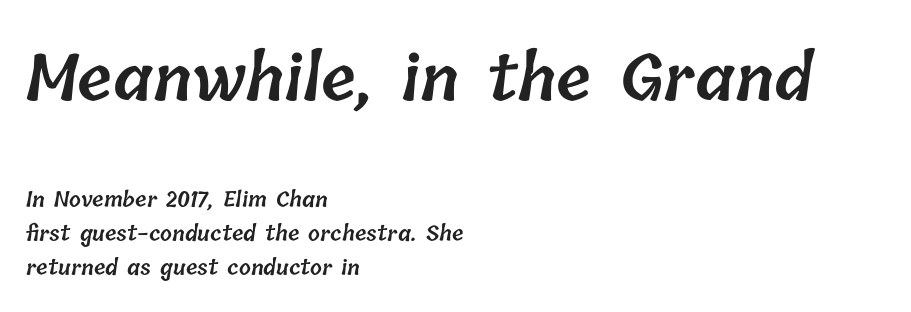
Q: Is the text bold? A: Semi-bold.
Q: Is the text underlined? A: No.
Q: How is the paragraph aligned? A: Left-aligned.
Q: Is the spacing between letters normal or unusually wide? A: Normal.
Q: Is the spacing between lines tight, normal or loose? A: Normal.
Q: Which block of text is set in a larger size, the first (top) or the second (bottom)? A: The first (top) one.
Q: Width (condensed, normal, or wide)? A: Normal.
Q: Stroke contrast? A: Low.
Q: x-height? A: Medium.
Q: Monospaced? A: No.
